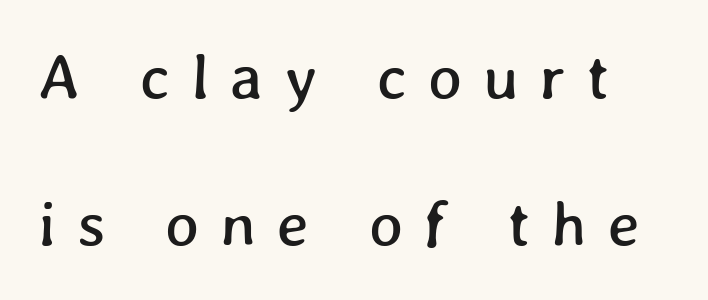
The image shows 64 px text type; set loose line spacing (2.29x), unusually wide letter spacing (+0.33 em), not underlined; low stroke contrast and a medium x-height.
